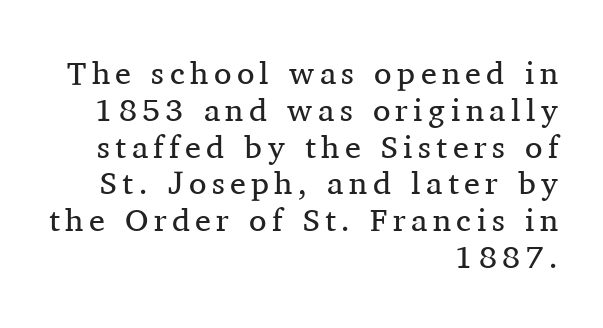
The image shows 32 px regular-weight serif type, upright; set right-aligned, tight line spacing (1.15x), not underlined; medium stroke contrast and a medium x-height.
